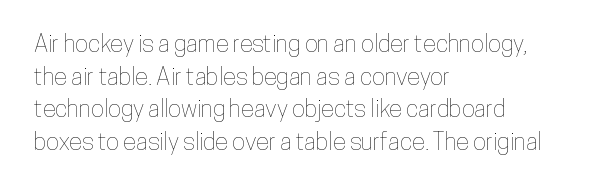
The image shows 24 px text type, upright; set left-aligned, normal line spacing (1.36x), normal letter spacing, not underlined.
